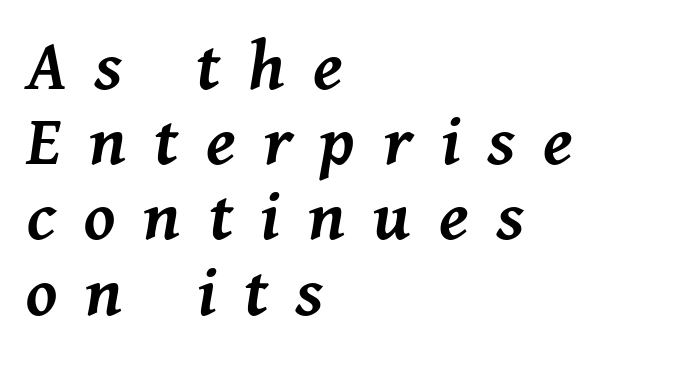
Q: Is the text bold? A: Semi-bold.
Q: Is the text italic (slanted)? A: Yes, it leans right by about 11 degrees.
Q: Is the text underlined? A: No.
Q: How is the paragraph aligned? A: Left-aligned.
Q: Is the spacing between letters normal or unusually wide? A: Unusually wide.
Q: Is the spacing between lines tight, normal or loose? A: Tight.
Q: Width (condensed, normal, or wide)? A: Normal.
Q: Stroke contrast? A: Medium.
Q: x-height? A: Medium.
Q: Monospaced? A: No.
